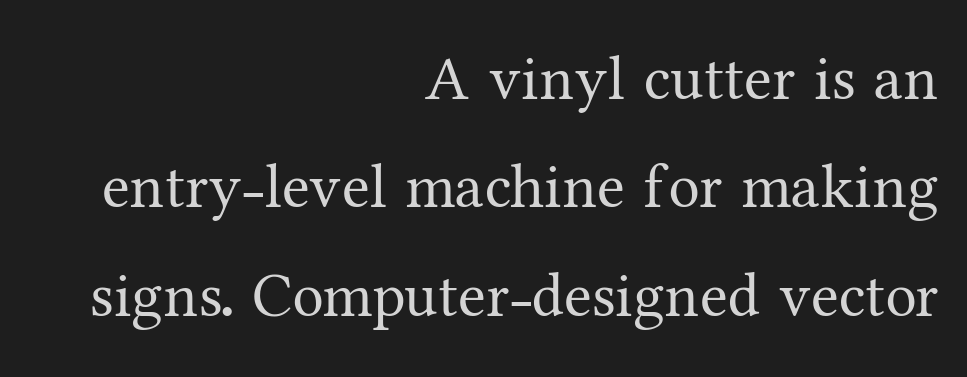
The image shows 63 px regular-weight serif type, upright; set right-aligned, line spacing 1.72x, normal letter spacing, not underlined; medium stroke contrast and a medium x-height.
